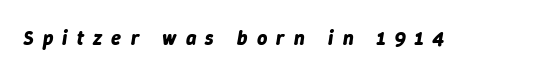
The image shows 20 px bold type, italic (leaning right); set unusually wide letter spacing (+0.46 em), not underlined.
